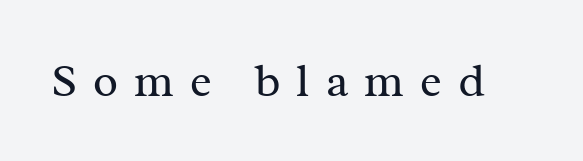
The image shows 46 px regular-weight serif type, upright; set unusually wide letter spacing (+0.35 em), not underlined; medium stroke contrast and a medium x-height.
